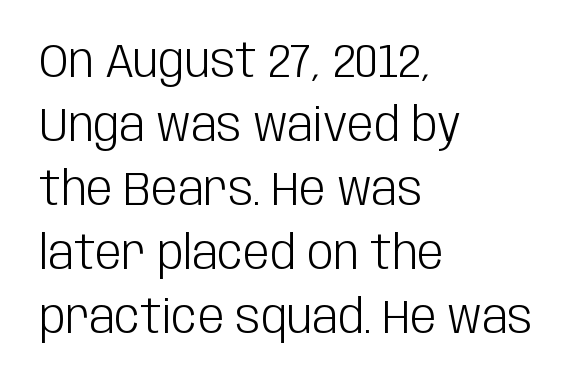
{"serif": "no", "italic": "no", "bold": "no", "weight": "light", "width": "condensed", "stroke_contrast": "low", "x_height": "large", "monospaced": "no", "underline": "no", "align": "left", "line_spacing": "normal", "line_spacing_ratio": 1.36, "letter_spacing": "normal", "letter_spacing_em": 0.0, "glyph_px": 47}
